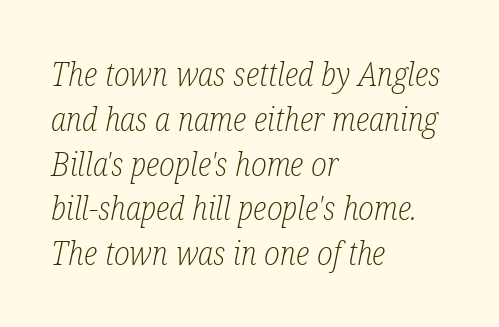
Q: Is the text bold? A: No.
Q: Is the text italic (slanted)? A: Yes, it leans right by about 12 degrees.
Q: Is the typeface a serif or a sans-serif typeface? A: Serif.
Q: Is the text underlined? A: No.
Q: How is the paragraph aligned? A: Left-aligned.
Q: Is the spacing between letters normal or unusually wide? A: Normal.
Q: Is the spacing between lines tight, normal or loose? A: Normal.
Q: Width (condensed, normal, or wide)? A: Condensed.
Q: Stroke contrast? A: Low.
Q: x-height? A: Medium.
Q: Monospaced? A: No.
